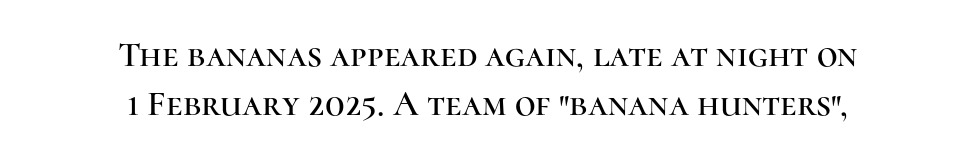
Serif or sans? Serif — the stroke terminals have little feet. Rule under the text: the space is simply empty. You could call the tracking neutral — neither tight nor loose. Here the designer chose a conventional face with non-uniform glyph widths.
